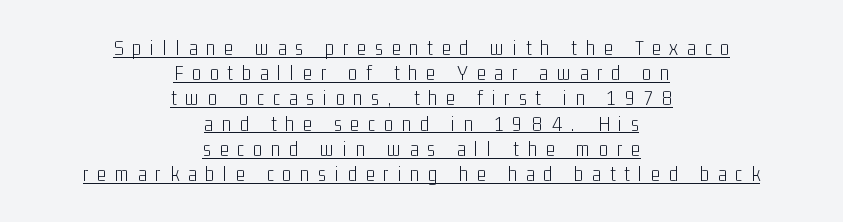
Q: Is the text bold? A: No.
Q: Is the text italic (slanted)? A: No, it is upright.
Q: Is the text underlined? A: Yes.
Q: How is the paragraph aligned? A: Centered.
Q: Is the spacing between letters normal or unusually wide? A: Unusually wide.
